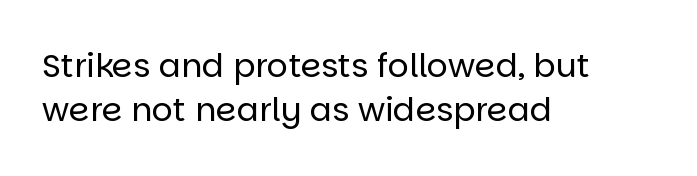
Q: Is the text bold? A: No.
Q: Is the text italic (slanted)? A: No, it is upright.
Q: Is the typeface a serif or a sans-serif typeface? A: Sans-serif.
Q: Is the text underlined? A: No.
Q: How is the paragraph aligned? A: Left-aligned.
Q: Is the spacing between letters normal or unusually wide? A: Normal.
Q: Is the spacing between lines tight, normal or loose? A: Normal.
Q: Width (condensed, normal, or wide)? A: Normal.
Q: Stroke contrast? A: Low.
Q: x-height? A: Large.
Q: Monospaced? A: No.
